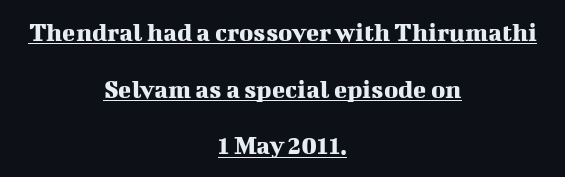
The image shows 27 px text type, upright; set centered, loose line spacing (2.1x), normal letter spacing, underlined.
